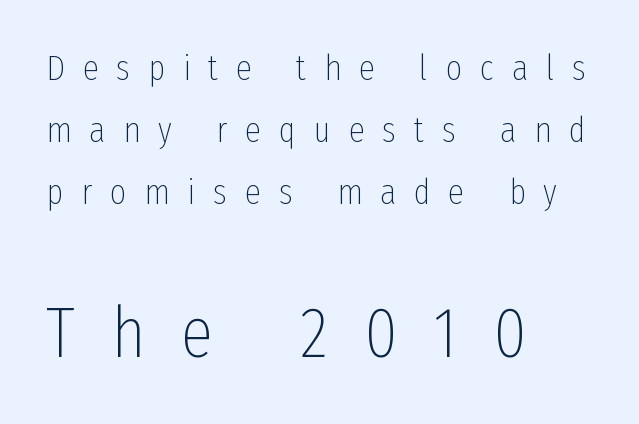
Q: Is the text bold? A: No.
Q: Is the text italic (slanted)? A: No, it is upright.
Q: Is the typeface a serif or a sans-serif typeface? A: Sans-serif.
Q: Is the text underlined? A: No.
Q: How is the paragraph aligned? A: Left-aligned.
Q: Is the spacing between letters normal or unusually wide? A: Unusually wide.
Q: Which block of text is set in a larger size, the first (top) or the second (bottom)? A: The second (bottom) one.
Q: Width (condensed, normal, or wide)? A: Condensed.
Q: Stroke contrast? A: Low.
Q: x-height? A: Medium.
Q: Monospaced? A: No.
